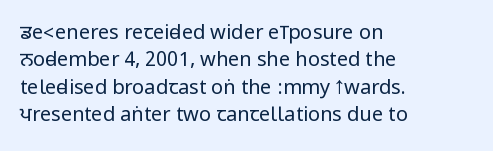
The image shows 20 px text type, upright; set left-aligned, normal line spacing (1.37x), normal letter spacing, not underlined.
